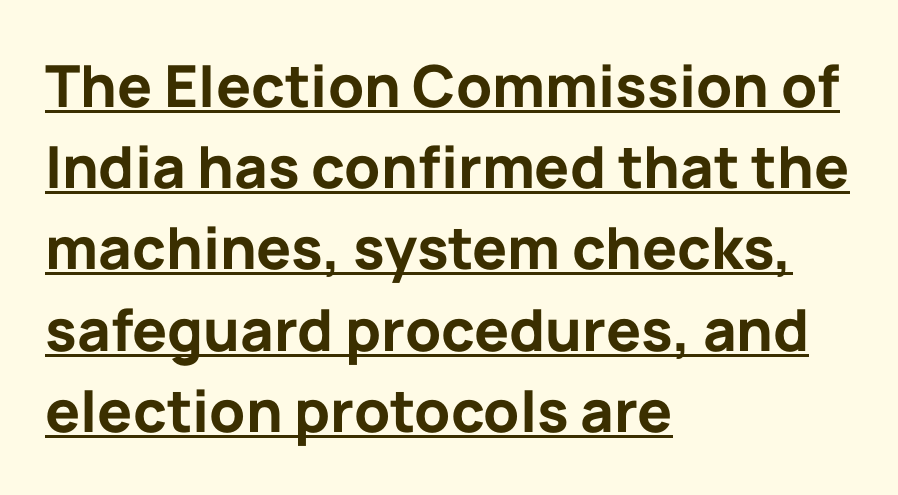
The image shows 58 px bold sans-serif type, upright; set left-aligned, normal line spacing (1.4x), normal letter spacing, underlined; low stroke contrast and a medium x-height.
